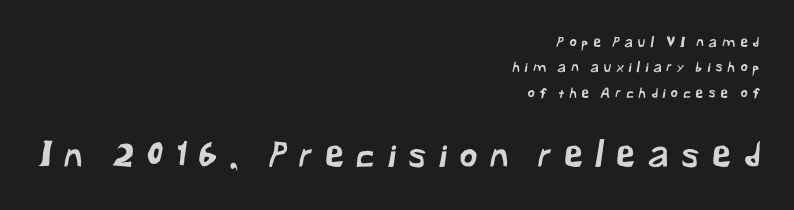
The image shows 35 px sans-serif type; set right-aligned, line spacing 1.81x, unusually wide letter spacing (+0.36 em), not underlined; the second (bottom) block is 2.5x larger; low stroke contrast and a medium x-height.
